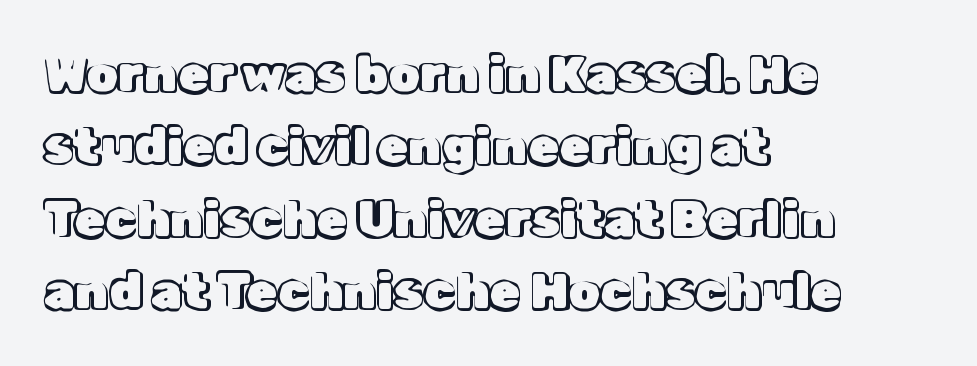
Honestly, the letter spacing is just normal — you wouldn't notice it. In terms of posture, this sample is upright. If you measured baseline to baseline, you'd find a middling distance. Underline: absent.
